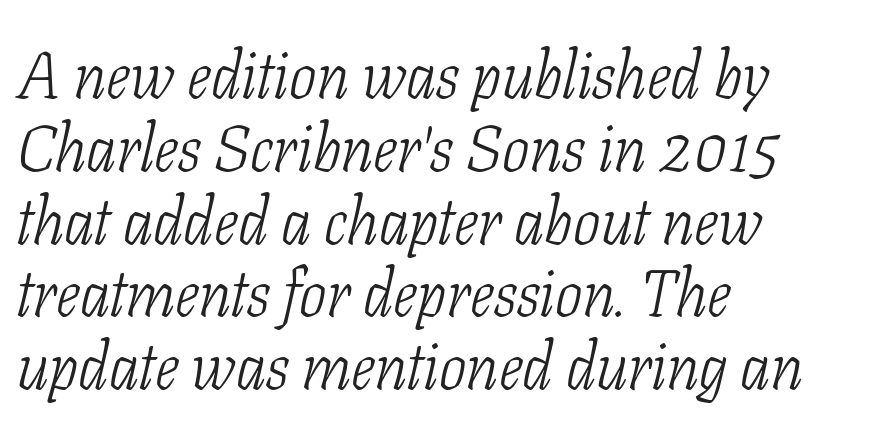
{"serif": "yes", "italic": "yes", "lean": "right", "slant_degrees": 11, "bold": "no", "weight": "light", "width": "condensed", "stroke_contrast": "low", "x_height": "medium", "monospaced": "no", "underline": "no", "align": "left", "line_spacing": "tight", "line_spacing_ratio": 1.12, "letter_spacing": "normal", "letter_spacing_em": 0.0, "glyph_px": 65}
